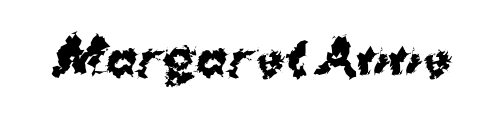
The image shows 47 px bold sans-serif type; set normal letter spacing, not underlined; medium stroke contrast and a medium x-height.
